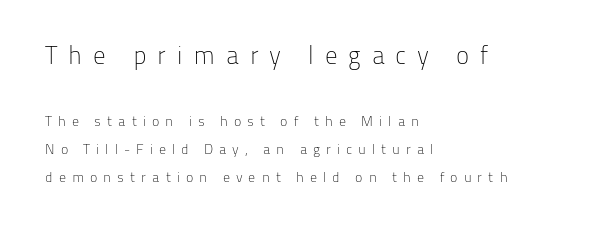
{"italic": "no", "bold": "no", "underline": "no", "align": "left", "line_spacing": "loose", "line_spacing_ratio": 2.0, "letter_spacing": "wide", "letter_spacing_em": 0.43, "larger_block": "first", "size_ratio": 1.79, "glyph_px": 25}
